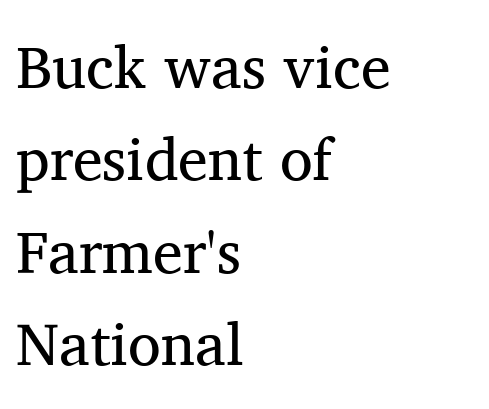
Q: Is the text bold? A: No.
Q: Is the text italic (slanted)? A: No, it is upright.
Q: Is the typeface a serif or a sans-serif typeface? A: Serif.
Q: Is the text underlined? A: No.
Q: How is the paragraph aligned? A: Left-aligned.
Q: Is the spacing between letters normal or unusually wide? A: Normal.
Q: Is the spacing between lines tight, normal or loose? A: Normal.
Q: Width (condensed, normal, or wide)? A: Normal.
Q: Stroke contrast? A: Medium.
Q: x-height? A: Medium.
Q: Monospaced? A: No.
